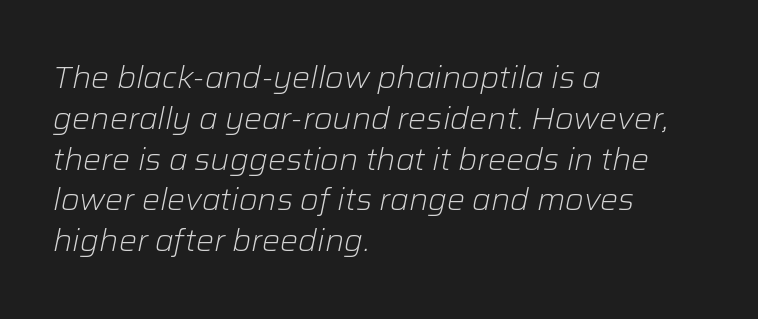
The image shows 30 px light type, italic (leaning right); set left-aligned, normal line spacing (1.36x), normal letter spacing, not underlined; low stroke contrast and a medium x-height.
